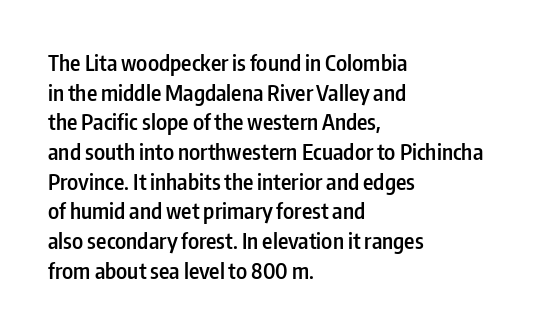
Q: Is the text bold? A: Semi-bold.
Q: Is the text italic (slanted)? A: No, it is upright.
Q: Is the text underlined? A: No.
Q: How is the paragraph aligned? A: Left-aligned.
Q: Is the spacing between letters normal or unusually wide? A: Normal.
Q: Is the spacing between lines tight, normal or loose? A: Normal.
